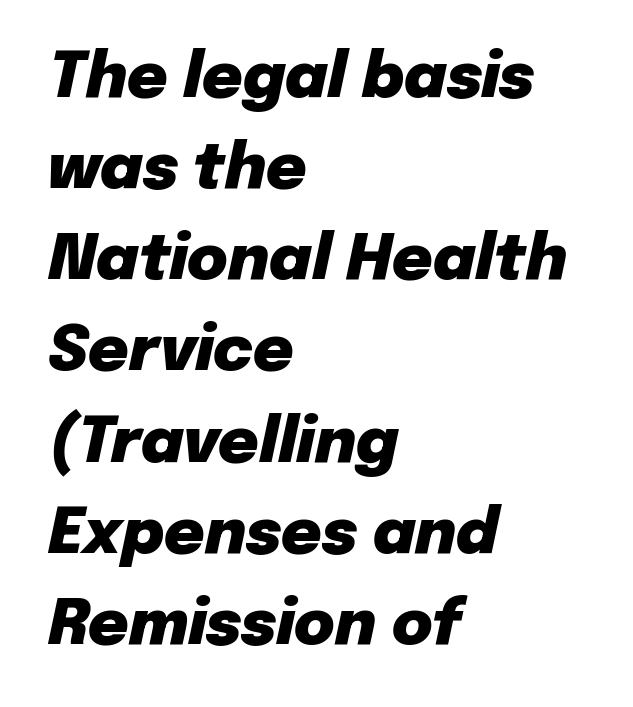
The image shows 62 px heavy type, italic (leaning right); set left-aligned, normal line spacing (1.47x), normal letter spacing, not underlined; low stroke contrast and a medium x-height.
